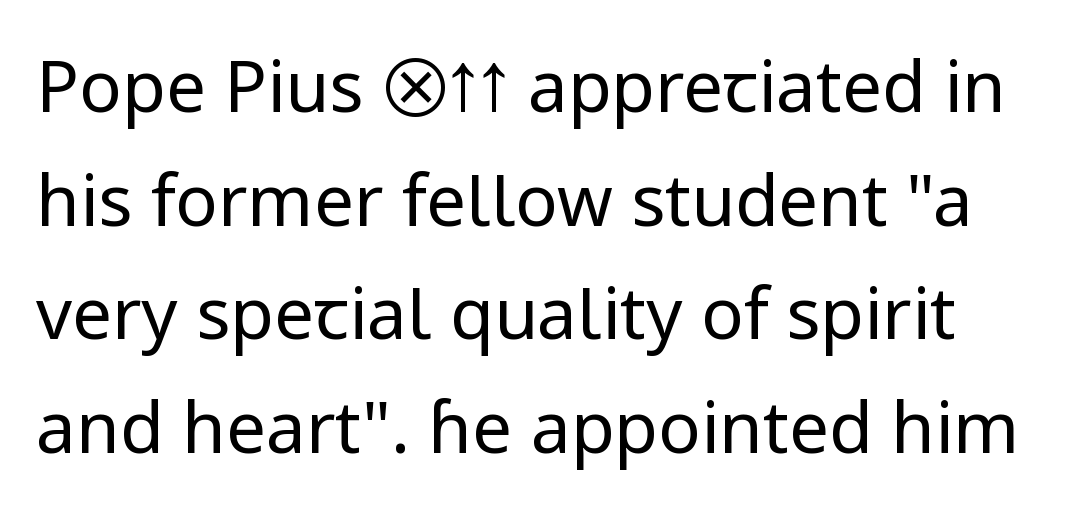
Heft: none added — not bold. Normally led — the rows are evenly, conventionally spaced. Any mark beneath the type? The region is blank. Do the characters align in a grid? No, the font is proportional. I'd call this a sans setting — the letters go barefoot.
